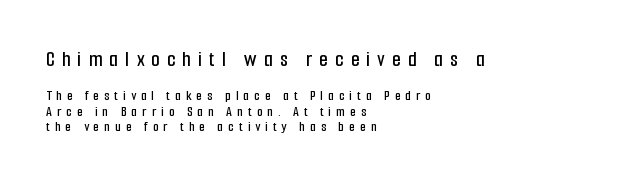
Q: Is the text italic (slanted)? A: No, it is upright.
Q: Is the text underlined? A: No.
Q: How is the paragraph aligned? A: Left-aligned.
Q: Is the spacing between letters normal or unusually wide? A: Unusually wide.
Q: Is the spacing between lines tight, normal or loose? A: Tight.
Q: Which block of text is set in a larger size, the first (top) or the second (bottom)? A: The first (top) one.
